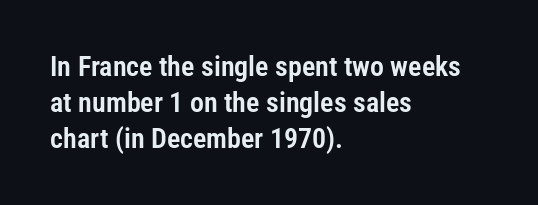
{"serif": "no", "italic": "no", "width": "condensed", "stroke_contrast": "low", "x_height": "medium", "monospaced": "no", "underline": "no", "align": "left", "line_spacing": "normal", "line_spacing_ratio": 1.28, "letter_spacing": "normal", "letter_spacing_em": 0.0, "glyph_px": 28}
